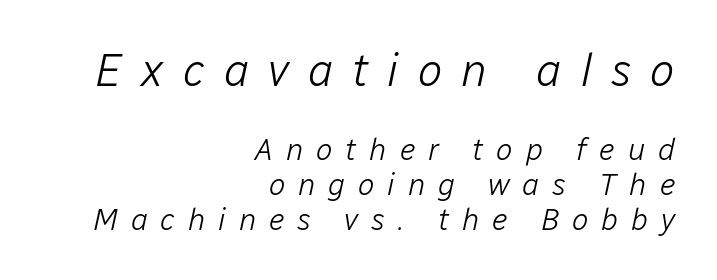
Q: Is the text bold? A: No.
Q: Is the text italic (slanted)? A: Yes, it leans right by about 12 degrees.
Q: Is the text underlined? A: No.
Q: How is the paragraph aligned? A: Right-aligned.
Q: Is the spacing between letters normal or unusually wide? A: Unusually wide.
Q: Is the spacing between lines tight, normal or loose? A: Tight.
Q: Which block of text is set in a larger size, the first (top) or the second (bottom)? A: The first (top) one.
Q: Width (condensed, normal, or wide)? A: Normal.
Q: Stroke contrast? A: Low.
Q: x-height? A: Medium.
Q: Monospaced? A: No.
